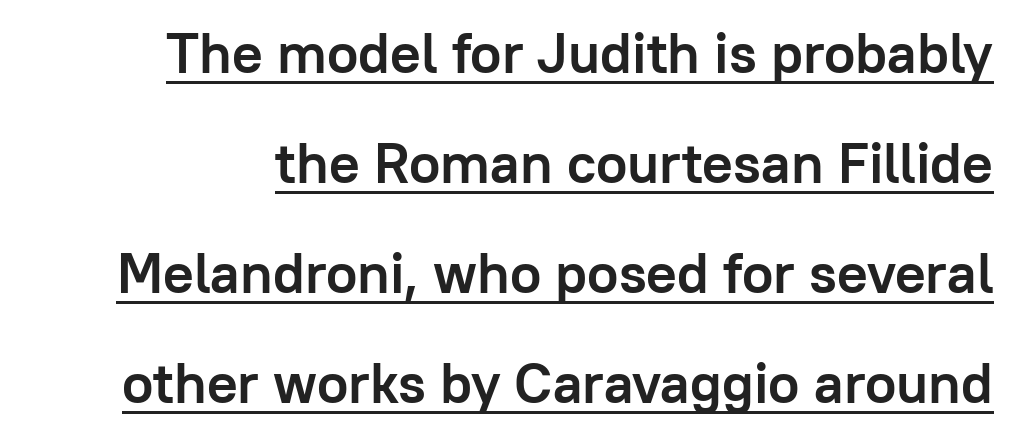
{"serif": "no", "italic": "no", "bold": "yes", "weight": "semibold", "width": "normal", "stroke_contrast": "low", "x_height": "medium", "monospaced": "no", "underline": "yes", "align": "right", "line_spacing": "loose", "line_spacing_ratio": 1.93, "letter_spacing": "normal", "letter_spacing_em": 0.0, "glyph_px": 57}
